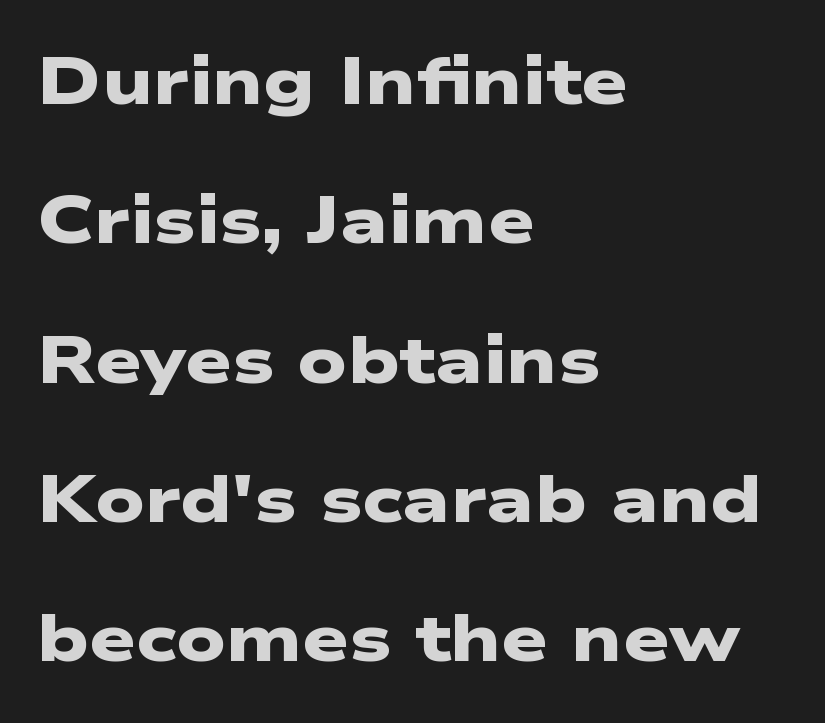
{"serif": "no", "bold": "yes", "weight": "heavy", "width": "wide", "stroke_contrast": "low", "x_height": "medium", "monospaced": "no", "underline": "no", "align": "left", "line_spacing": "loose", "line_spacing_ratio": 2.11, "letter_spacing": "normal", "letter_spacing_em": 0.0, "glyph_px": 66}
